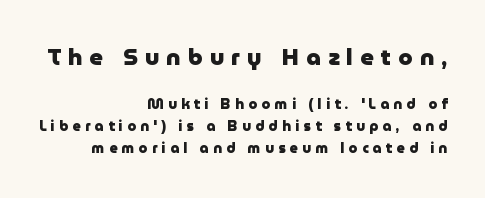
Rule under the text: the space is simply empty. Designer's note — italics off, roman on. The line texture is sparse and dotted thanks to wide tracking. Which chunk is bigger? The first one — the top block dwarfs the bottom. The setting favours the right margin, as signatures and pull-quotes sometimes do.
